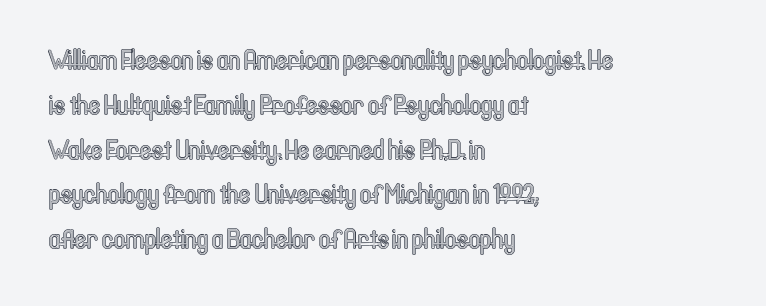
Q: Is the text italic (slanted)? A: No, it is upright.
Q: Is the text underlined? A: No.
Q: How is the paragraph aligned? A: Left-aligned.
Q: Is the spacing between letters normal or unusually wide? A: Normal.
Q: Is the spacing between lines tight, normal or loose? A: Normal.
Q: Width (condensed, normal, or wide)? A: Condensed.
Q: x-height? A: Medium.
Q: Monospaced? A: No.
